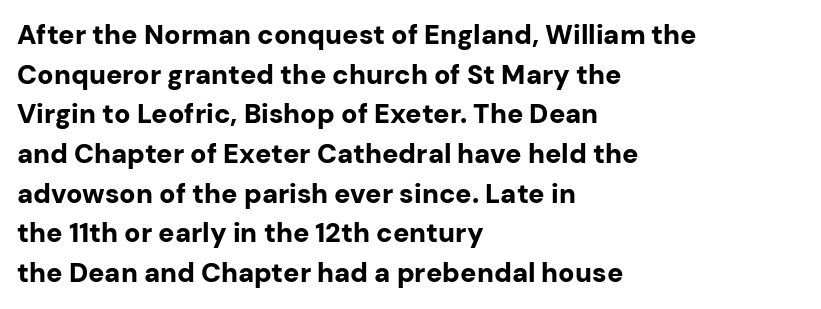
The image shows 27 px bold type, upright; set left-aligned, normal line spacing (1.47x), normal letter spacing, not underlined.
